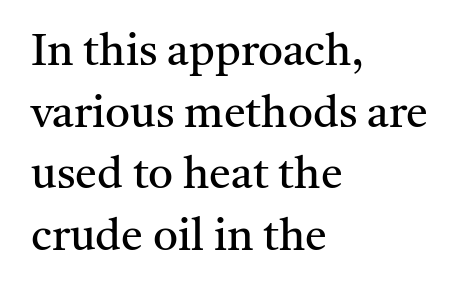
{"serif": "yes", "italic": "no", "bold": "no", "weight": "regular", "width": "normal", "stroke_contrast": "medium", "x_height": "medium", "monospaced": "no", "underline": "no", "align": "left", "line_spacing": "normal", "line_spacing_ratio": 1.4, "letter_spacing": "normal", "letter_spacing_em": 0.0, "glyph_px": 44}
